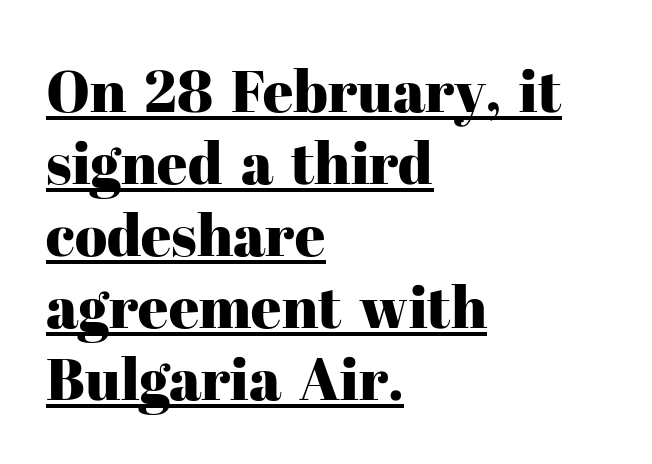
The image shows 59 px serif type, upright; set left-aligned, line spacing 1.22x, normal letter spacing, underlined; high stroke contrast and a medium x-height.
